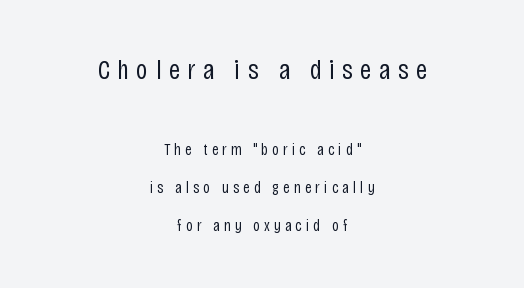
The initial chunk of copy outweighs the following chunk in type size. You can tell it's not italic because the verticals are truly vertical. Heft: none added — not bold. Regarding serifs, this sample does without them. Is the letter spacing exaggerated? Yes — the characters are pushed far apart. The letters advance in unequal steps, a hallmark of proportional type.
